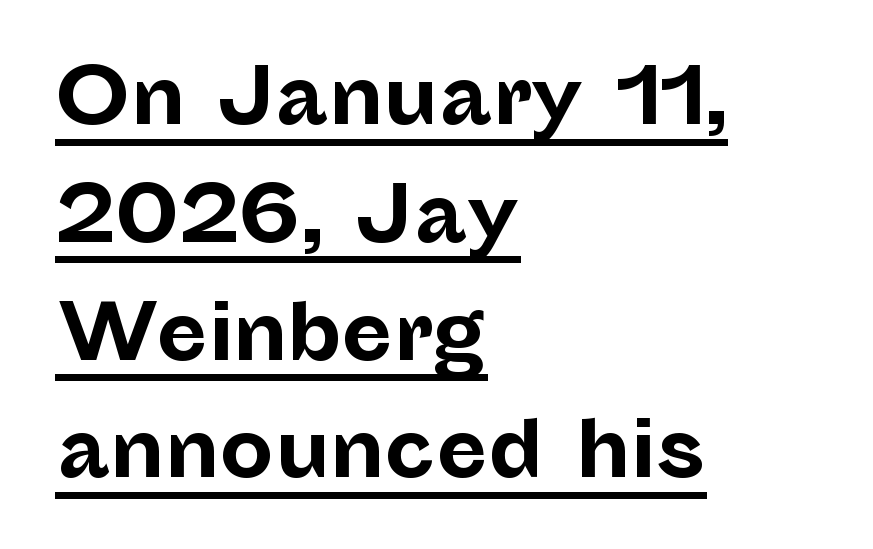
{"serif": "no", "italic": "no", "bold": "yes", "weight": "bold", "width": "normal", "stroke_contrast": "low", "x_height": "medium", "monospaced": "no", "underline": "yes", "align": "left", "line_spacing": "normal", "line_spacing_ratio": 1.55, "letter_spacing": "normal", "letter_spacing_em": 0.0, "glyph_px": 76}
